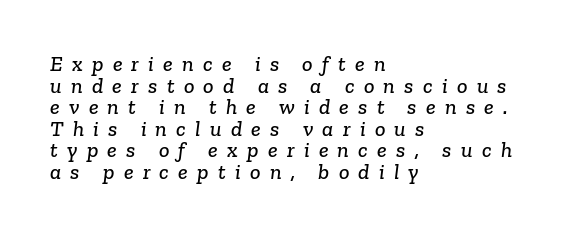
Q: Is the text underlined? A: No.
Q: How is the paragraph aligned? A: Left-aligned.
Q: Is the spacing between letters normal or unusually wide? A: Unusually wide.
Q: Is the spacing between lines tight, normal or loose? A: Tight.
